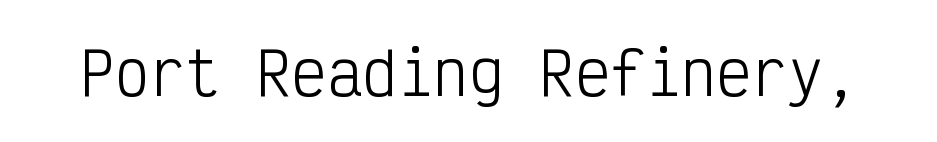
Q: Is the text bold? A: No.
Q: Is the text italic (slanted)? A: No, it is upright.
Q: Is the typeface a serif or a sans-serif typeface? A: Sans-serif.
Q: Is the text underlined? A: No.
Q: Is the spacing between letters normal or unusually wide? A: Normal.
Q: Width (condensed, normal, or wide)? A: Condensed.
Q: Stroke contrast? A: Low.
Q: x-height? A: Medium.
Q: Monospaced? A: Yes.
